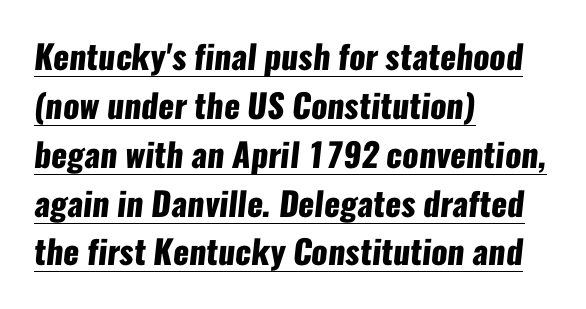
{"serif": "no", "bold": "yes", "weight": "heavy", "width": "condensed", "stroke_contrast": "low", "x_height": "medium", "monospaced": "no", "underline": "yes", "align": "left", "line_spacing": "normal", "line_spacing_ratio": 1.48, "letter_spacing": "normal", "letter_spacing_em": 0.0, "glyph_px": 33}
